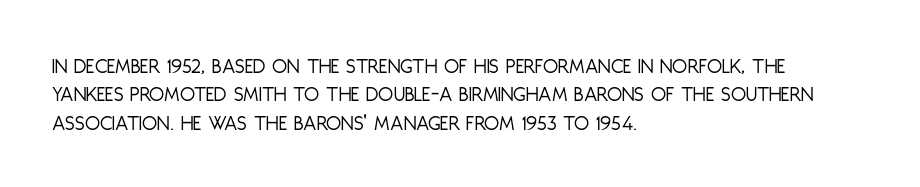
Rule under the text: the space is simply empty. Honestly, the letter spacing is just normal — you wouldn't notice it. The font's upright variant was chosen for this text. The strokes are not fattened; the text isn't bold. Layout note: lines flush left. The designer left line spacing at the default.
